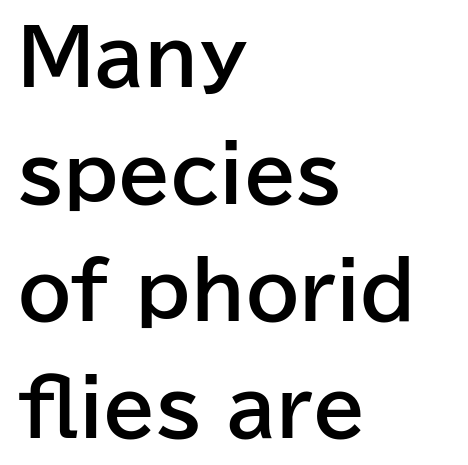
Leading matches the norm, producing a regular column. The horizontal fit of the characters is conventional and even. Every stem runs plumb, perpendicular to the baseline. Weight check: bold — yes, fully. Descenders hang freely into open space.
